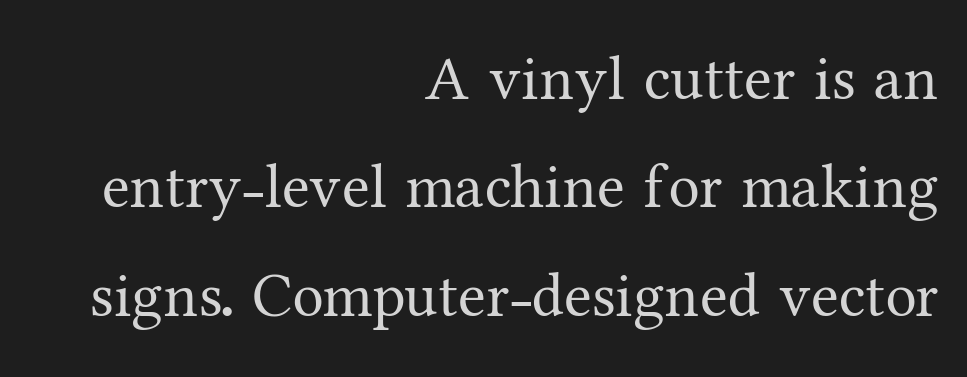
Q: Is the text bold? A: No.
Q: Is the text italic (slanted)? A: No, it is upright.
Q: Is the typeface a serif or a sans-serif typeface? A: Serif.
Q: Is the text underlined? A: No.
Q: How is the paragraph aligned? A: Right-aligned.
Q: Is the spacing between letters normal or unusually wide? A: Normal.
Q: Width (condensed, normal, or wide)? A: Normal.
Q: Stroke contrast? A: Medium.
Q: x-height? A: Medium.
Q: Monospaced? A: No.
